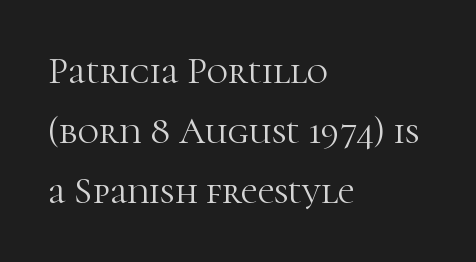
Q: Is the text bold? A: No.
Q: Is the text italic (slanted)? A: No, it is upright.
Q: Is the typeface a serif or a sans-serif typeface? A: Serif.
Q: Is the text underlined? A: No.
Q: How is the paragraph aligned? A: Left-aligned.
Q: Is the spacing between letters normal or unusually wide? A: Normal.
Q: Is the spacing between lines tight, normal or loose? A: Normal.
Q: Width (condensed, normal, or wide)? A: Normal.
Q: Stroke contrast? A: High.
Q: x-height? A: Medium.
Q: Monospaced? A: No.
